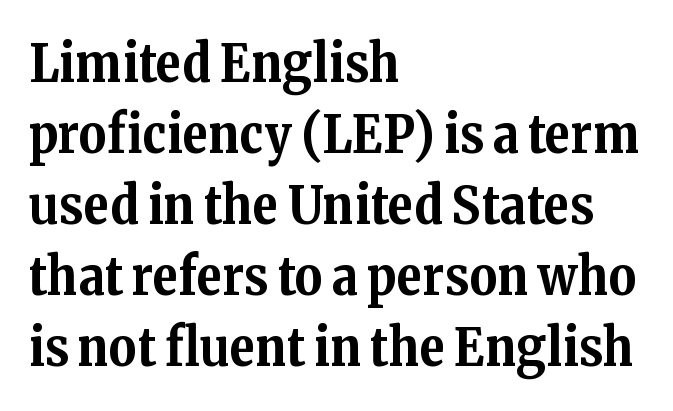
Q: Is the text bold? A: Yes.
Q: Is the text italic (slanted)? A: No, it is upright.
Q: Is the typeface a serif or a sans-serif typeface? A: Serif.
Q: Is the text underlined? A: No.
Q: How is the paragraph aligned? A: Left-aligned.
Q: Is the spacing between letters normal or unusually wide? A: Normal.
Q: Is the spacing between lines tight, normal or loose? A: Normal.
Q: Width (condensed, normal, or wide)? A: Normal.
Q: Stroke contrast? A: Medium.
Q: x-height? A: Medium.
Q: Monospaced? A: No.
